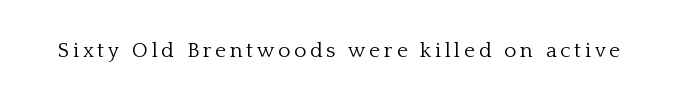
Nope, not italic — everything's standing straight. Weight: regular or lighter. This rendering features lettering with no underline.
